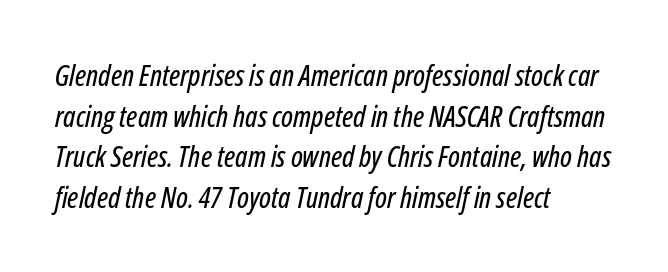
The typesetter chose a ragged-right arrangement here. Tracking here is standard; glyphs follow each other at the usual distance. Has an underline been added? It has not. Students, observe: this is what conventionally led text looks like. Note the varied advance widths — an 'i' is clearly narrower than an 'm'. The glyphs look as if they've been sheared to an angle.
